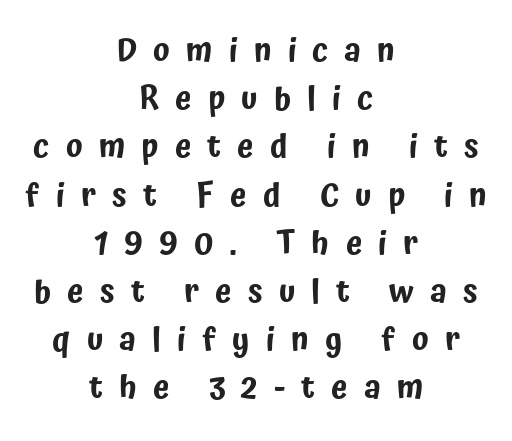
The image shows 33 px condensed sans-serif type, upright; set centered, normal line spacing (1.46x), unusually wide letter spacing (+0.49 em), not underlined; low stroke contrast and a medium x-height.
